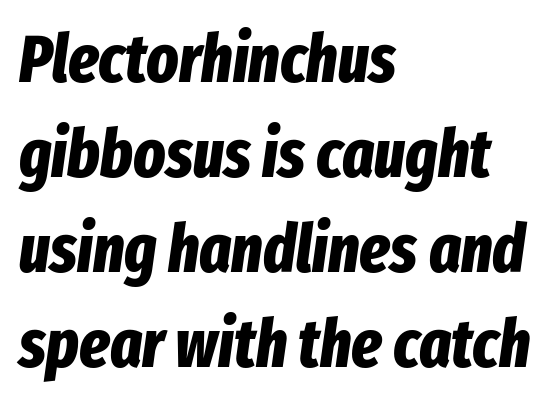
{"italic": "yes", "lean": "right", "slant_degrees": 8, "bold": "yes", "weight": "bold", "width": "condensed", "stroke_contrast": "low", "x_height": "medium", "monospaced": "no", "underline": "no", "align": "left", "line_spacing": "normal", "line_spacing_ratio": 1.42, "letter_spacing": "normal", "letter_spacing_em": 0.0, "glyph_px": 67}
